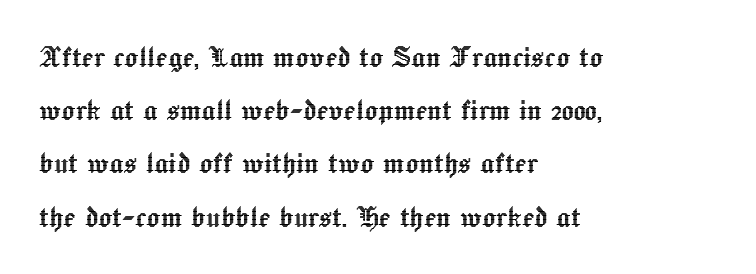
Q: Is the text italic (slanted)? A: No, it is upright.
Q: Is the text underlined? A: No.
Q: How is the paragraph aligned? A: Left-aligned.
Q: Is the spacing between letters normal or unusually wide? A: Normal.
Q: Is the spacing between lines tight, normal or loose? A: Normal.
Q: Width (condensed, normal, or wide)? A: Normal.
Q: x-height? A: Medium.
Q: Monospaced? A: No.
